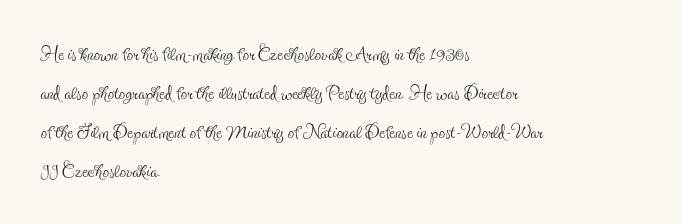
Q: Is the text bold? A: No.
Q: Is the text underlined? A: No.
Q: How is the paragraph aligned? A: Left-aligned.
Q: Is the spacing between letters normal or unusually wide? A: Normal.
Q: Is the spacing between lines tight, normal or loose? A: Normal.
